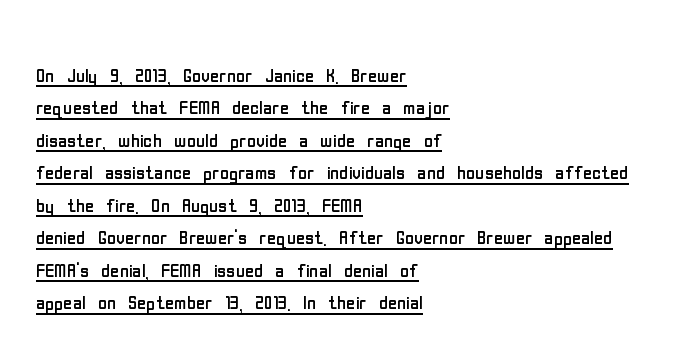
The image shows 25 px text type, upright; set left-aligned, normal line spacing (1.3x), normal letter spacing, underlined.
